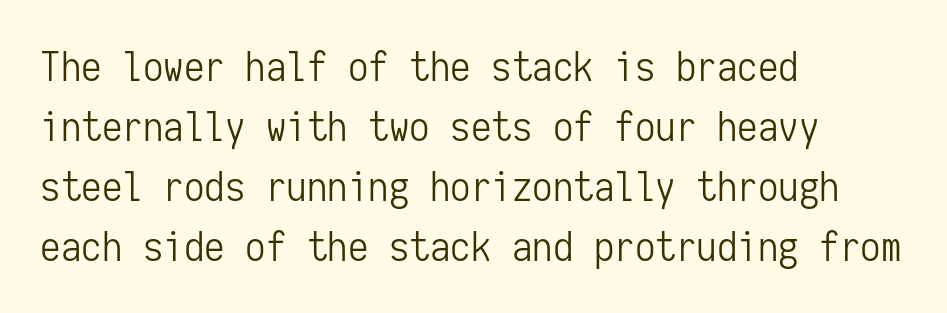
{"serif": "no", "italic": "no", "bold": "no", "weight": "light", "width": "condensed", "stroke_contrast": "low", "x_height": "medium", "monospaced": "yes", "underline": "no", "align": "left", "line_spacing": "normal", "line_spacing_ratio": 1.46, "letter_spacing": "normal", "letter_spacing_em": 0.0, "glyph_px": 41}
